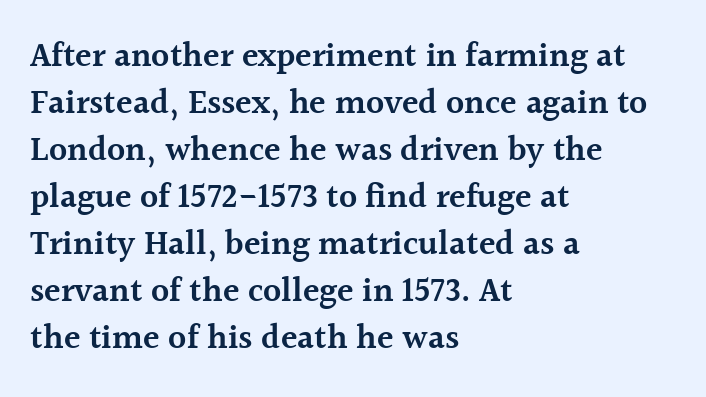
The image shows 34 px semibold serif type, upright; set left-aligned, normal line spacing (1.38x), normal letter spacing, not underlined; a medium x-height.
